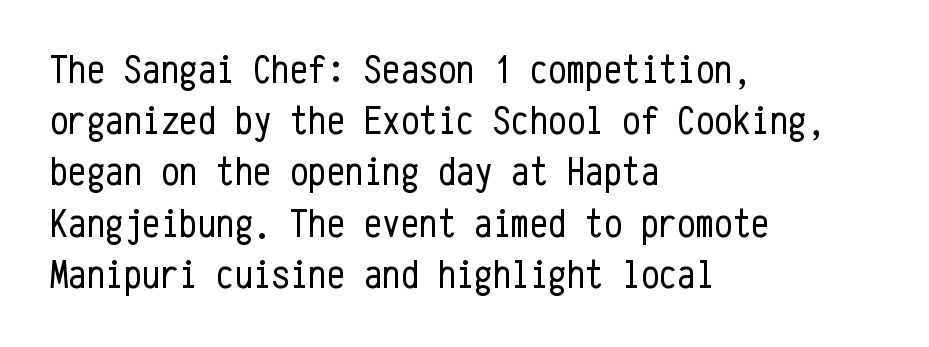
{"serif": "no", "italic": "no", "bold": "no", "weight": "regular", "width": "condensed", "stroke_contrast": "low", "x_height": "medium", "monospaced": "yes", "underline": "no", "align": "left", "line_spacing": "normal", "line_spacing_ratio": 1.25, "letter_spacing": "normal", "letter_spacing_em": 0.0, "glyph_px": 41}
